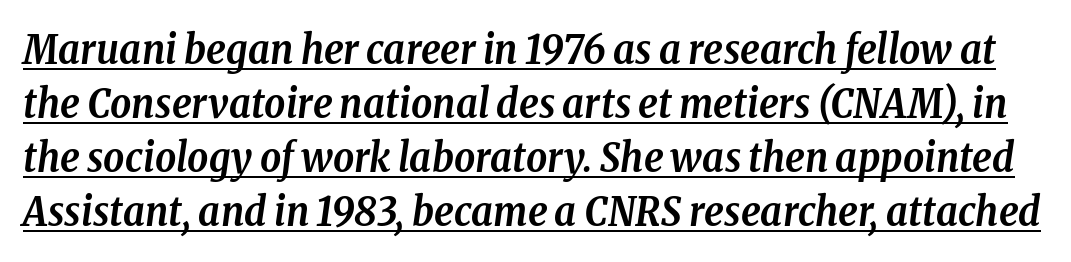
Typographic density is high because the face is bold. You could not count columns in this text — the font is proportionally spaced. Vertically, the passage feels balanced, rows spaced as you'd expect. The typography opts for an oblique posture over an upright one. Short note: letters normally spaced. Note: serifs present on the glyphs.
